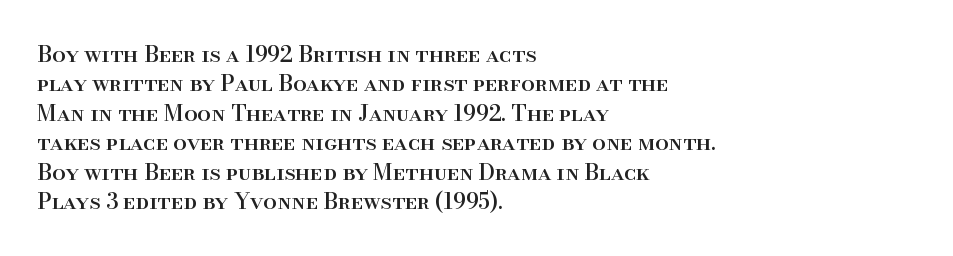
Reading down the block, your eye returns to a fixed left position each line. The type sits square on the baseline with zero lean. The space directly below the letters is spotless. Notice how descenders clear the ascenders below comfortably — that's standard leading. Each word holds together tightly as a unit, with standard inter-letter gaps.
